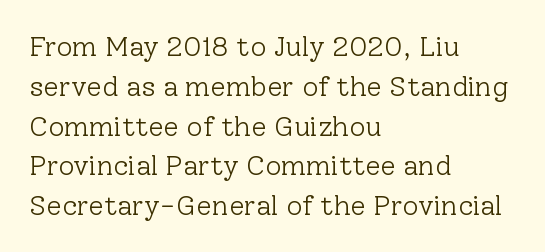
Q: Is the text bold? A: No.
Q: Is the text italic (slanted)? A: No, it is upright.
Q: Is the typeface a serif or a sans-serif typeface? A: Serif.
Q: Is the text underlined? A: No.
Q: How is the paragraph aligned? A: Left-aligned.
Q: Is the spacing between letters normal or unusually wide? A: Normal.
Q: Is the spacing between lines tight, normal or loose? A: Normal.
Q: Width (condensed, normal, or wide)? A: Normal.
Q: Stroke contrast? A: Low.
Q: x-height? A: Medium.
Q: Monospaced? A: No.
